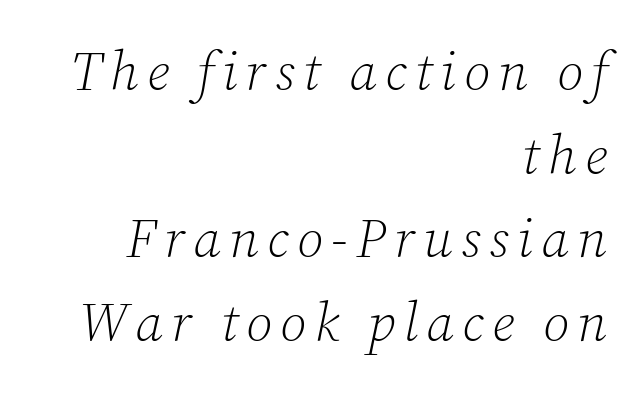
The image shows 55 px light serif type, italic (leaning right); set right-aligned, normal line spacing (1.52x), not underlined; low stroke contrast and a medium x-height.
